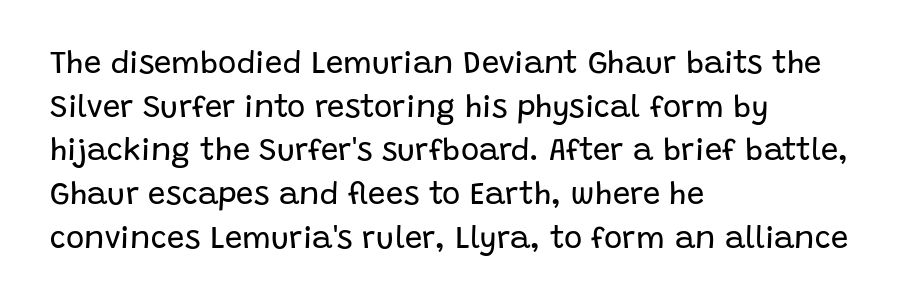
Weight: regular or lighter. Words appear dense and cohesive because spacing is normal. The setting favours the left margin, as ordinary paragraphs usually do. Whoever set this chose a conventional vertical rhythm. You could not count columns in this text — the font is proportionally spaced. The font family rendered here belongs to the sans-serif group.
